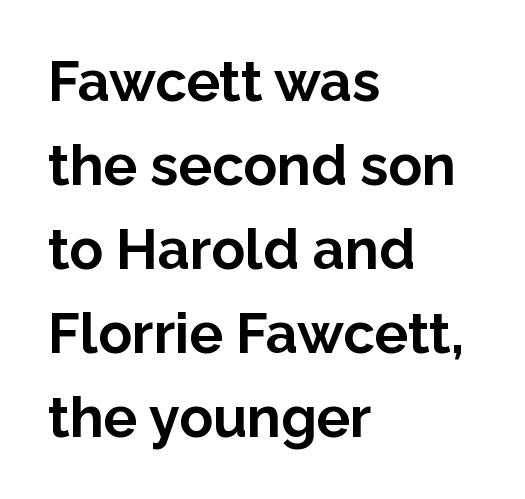
The image shows 56 px bold sans-serif type, upright; set left-aligned, normal line spacing (1.5x), normal letter spacing, not underlined; low stroke contrast and a medium x-height.
